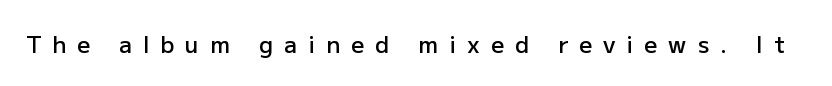
{"italic": "no", "bold": "semi", "underline": "no", "letter_spacing": "wide", "letter_spacing_em": 0.48, "glyph_px": 23}
